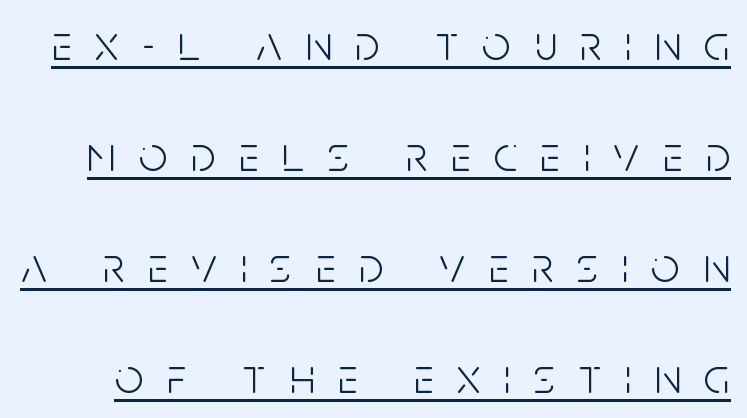
The sample's only ornament is a line tracing under the words. Type style note: lacks serifs. These lines stand farther apart than default settings would place them. Does the lettering tilt? It doesn't — this is upright. These lines are rendered in a variable-pitch font. The face looks like a standard text weight, possibly lighter.
